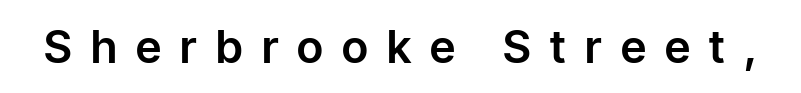
{"serif": "no", "italic": "no", "width": "normal", "stroke_contrast": "low", "x_height": "medium", "monospaced": "no", "underline": "no", "letter_spacing": "wide", "letter_spacing_em": 0.43, "glyph_px": 45}
